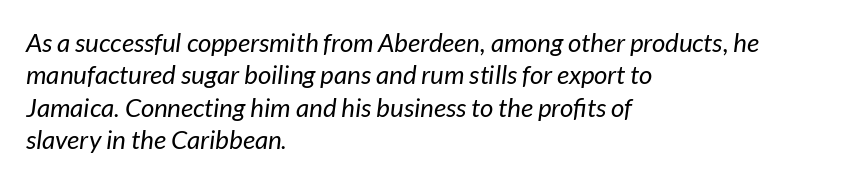
The image shows 26 px text type, italic (leaning right); set left-aligned, normal line spacing (1.25x), normal letter spacing, not underlined.
